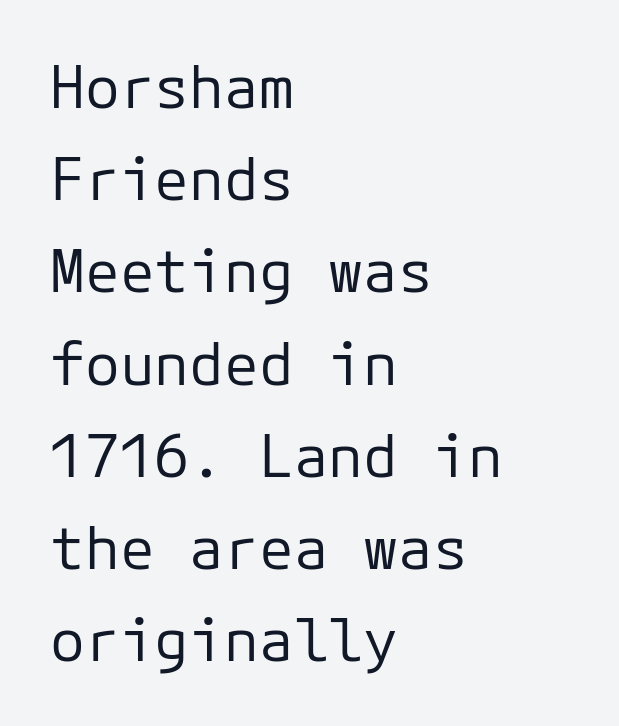
Q: Is the text bold? A: No.
Q: Is the text italic (slanted)? A: No, it is upright.
Q: Is the typeface a serif or a sans-serif typeface? A: Sans-serif.
Q: Is the text underlined? A: No.
Q: How is the paragraph aligned? A: Left-aligned.
Q: Is the spacing between letters normal or unusually wide? A: Normal.
Q: Is the spacing between lines tight, normal or loose? A: Normal.
Q: Width (condensed, normal, or wide)? A: Normal.
Q: Stroke contrast? A: Low.
Q: x-height? A: Medium.
Q: Monospaced? A: Yes.
